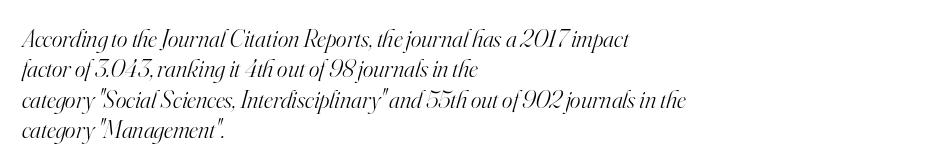
Decoration check: the copy has no underline. Weight: in the light-to-regular range. Does the lettering tilt? It does — this is italic. The typesetter chose a ragged-right arrangement here. Does extra space separate the letters? No, they use regular spacing.
